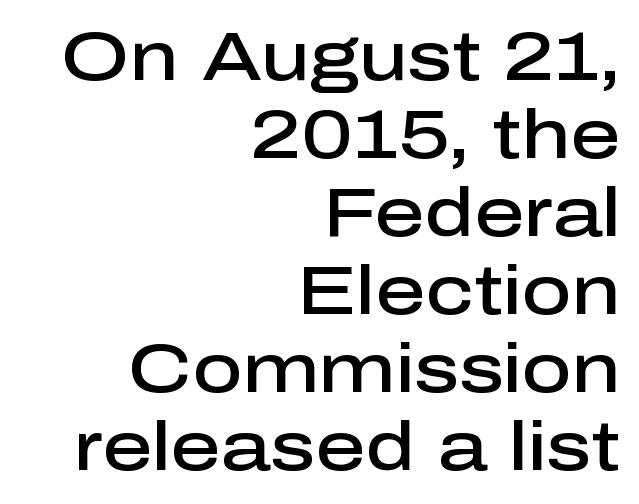
The image shows 69 px semibold sans-serif type, upright; set right-aligned, tight line spacing (1.13x), normal letter spacing, not underlined; low stroke contrast and a medium x-height.
